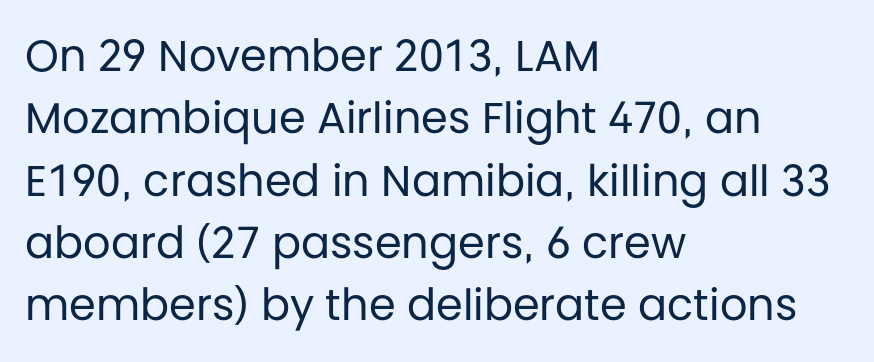
{"serif": "no", "italic": "no", "bold": "no", "weight": "regular", "width": "normal", "stroke_contrast": "low", "x_height": "large", "monospaced": "no", "underline": "no", "align": "left", "line_spacing": "normal", "line_spacing_ratio": 1.45, "letter_spacing": "normal", "letter_spacing_em": 0.0, "glyph_px": 43}
